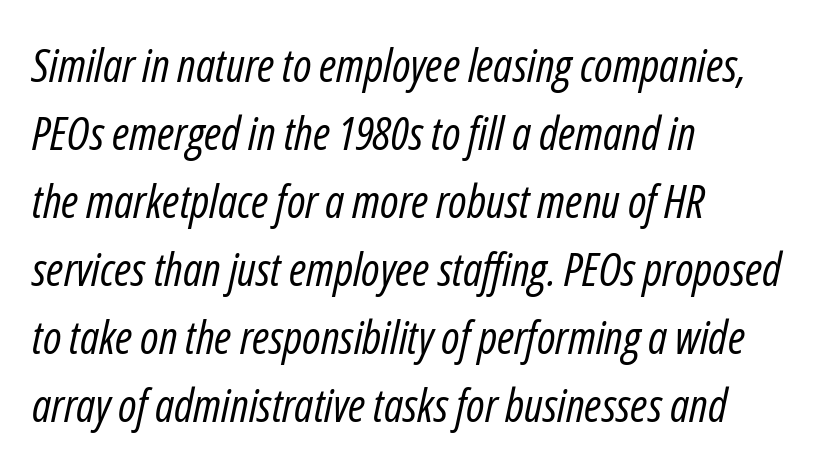
The image shows 46 px regular-weight, condensed type, italic (leaning right); set left-aligned, normal line spacing (1.48x), normal letter spacing, not underlined; low stroke contrast and a medium x-height.
